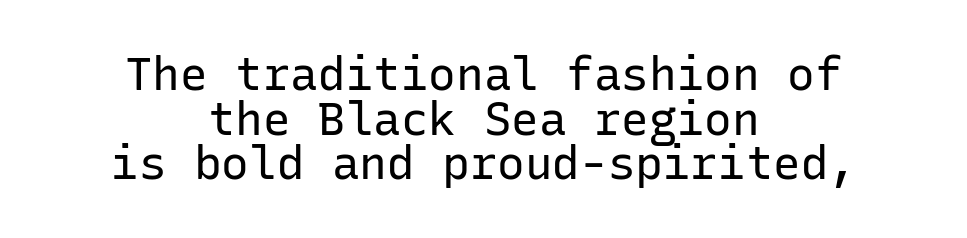
The image shows 46 px regular-weight sans-serif type, upright, monospaced; set centered, tight line spacing (0.97x), normal letter spacing, not underlined; low stroke contrast and a medium x-height.
